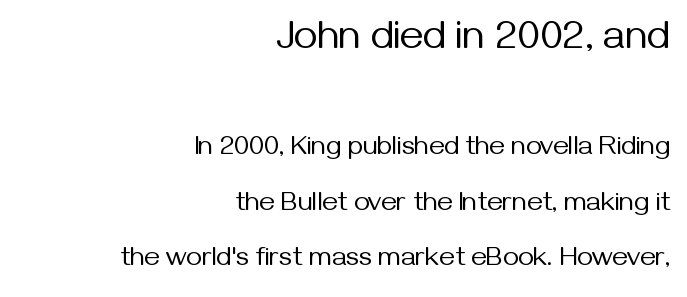
The image shows 41 px regular-weight sans-serif type, upright; set right-aligned, loose line spacing (2.06x), normal letter spacing, not underlined; the first (top) block is 1.52x larger; medium stroke contrast and a medium x-height.
